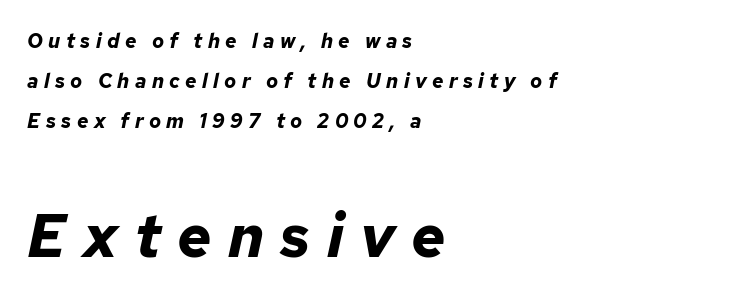
{"italic": "yes", "lean": "right", "slant_degrees": 12, "bold": "yes", "weight": "bold", "width": "normal", "stroke_contrast": "low", "x_height": "medium", "monospaced": "no", "underline": "no", "align": "left", "line_spacing": "loose", "line_spacing_ratio": 2.0, "letter_spacing": "wide", "letter_spacing_em": 0.27, "larger_block": "second", "size_ratio": 3.0, "glyph_px": 60}
